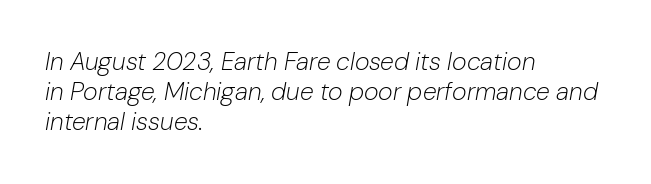
Q: Is the text bold? A: No.
Q: Is the text italic (slanted)? A: Yes, it leans right by about 10 degrees.
Q: Is the text underlined? A: No.
Q: How is the paragraph aligned? A: Left-aligned.
Q: Is the spacing between letters normal or unusually wide? A: Normal.
